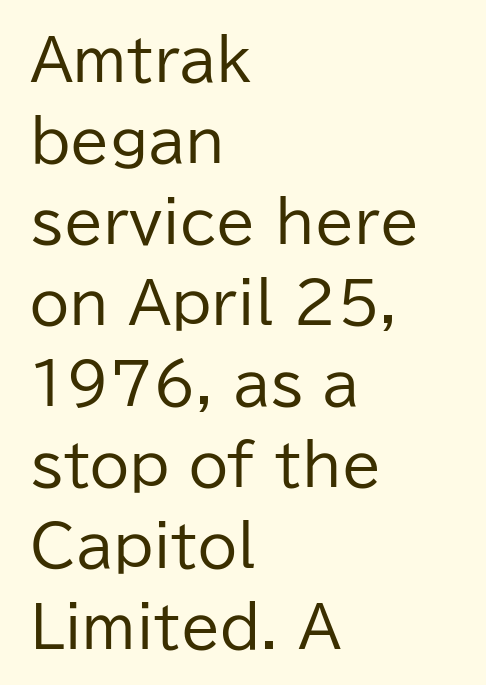
Look at the tracking — it's just the regular setting, nothing added. Rule under the text: the space is simply empty. Weight: regular or lighter. The designer went with a sans here, leaving each stem footless. These lines are set flush left with a ragged right edge.
